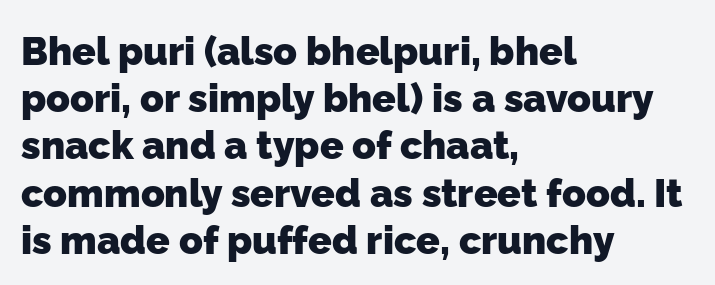
Descenders are the only things crossing below the line. Caption: standard tracking, unaltered. This sample has the flowing, uneven cadence of proportional lettering. These lines carry a lot of weight — the face is fully bold.
